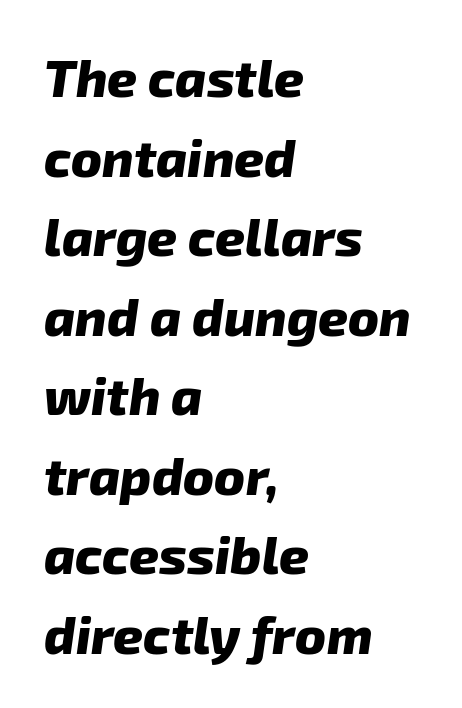
Note the varied advance widths — an 'i' is clearly narrower than an 'm'. These lines keep a tight, regular rhythm from letter to letter. The space beneath each line is pristine and unruled. Horizontally, the lines are justified to the leading edge only. The characters display no serif detailing; their extremities are plain.
